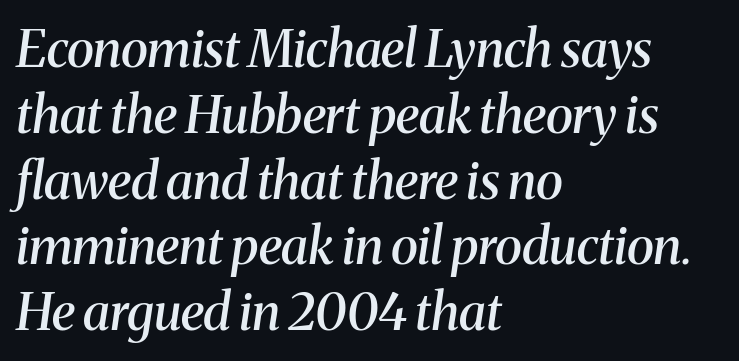
If you measured baseline to baseline, you'd find a middling distance. An italicized treatment has been applied to the whole sample. Proportional: the letters do not fall into vertical columns. Does the type have serifs? Yes, each stem ends in a small foot.
